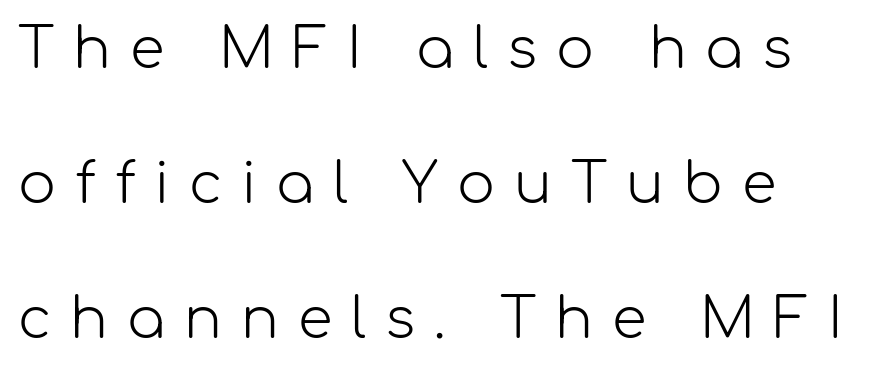
Q: Is the text bold? A: No.
Q: Is the text italic (slanted)? A: No, it is upright.
Q: Is the typeface a serif or a sans-serif typeface? A: Sans-serif.
Q: Is the text underlined? A: No.
Q: How is the paragraph aligned? A: Left-aligned.
Q: Is the spacing between letters normal or unusually wide? A: Unusually wide.
Q: Is the spacing between lines tight, normal or loose? A: Loose.
Q: Width (condensed, normal, or wide)? A: Normal.
Q: Stroke contrast? A: Low.
Q: x-height? A: Medium.
Q: Monospaced? A: No.
